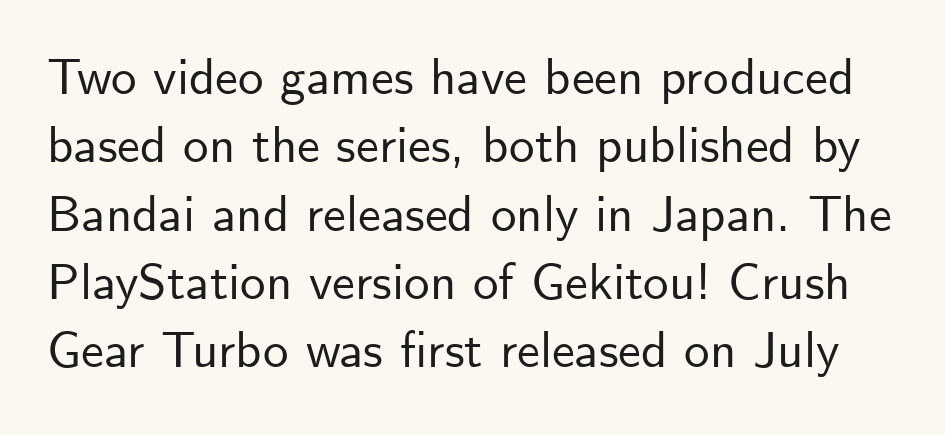
Q: Is the text italic (slanted)? A: No, it is upright.
Q: Is the typeface a serif or a sans-serif typeface? A: Sans-serif.
Q: Is the text underlined? A: No.
Q: Is the spacing between letters normal or unusually wide? A: Normal.
Q: Is the spacing between lines tight, normal or loose? A: Normal.
Q: Width (condensed, normal, or wide)? A: Normal.
Q: Stroke contrast? A: Low.
Q: x-height? A: Small.
Q: Monospaced? A: No.
